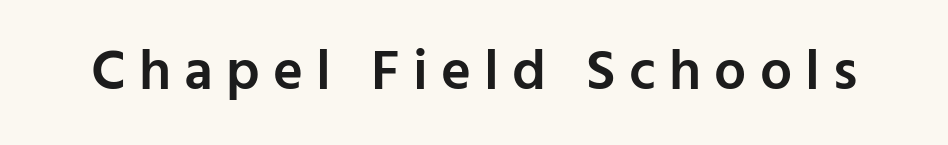
This is sans-serif lettering, the kind often seen on screens and signage. How are the letters spaced? Widely, with obvious added tracking. Upright lettering throughout. The area under the type is left untouched. Moderately thickened strokes mark this as semibold type. The letters advance in unequal steps, a hallmark of proportional type.
